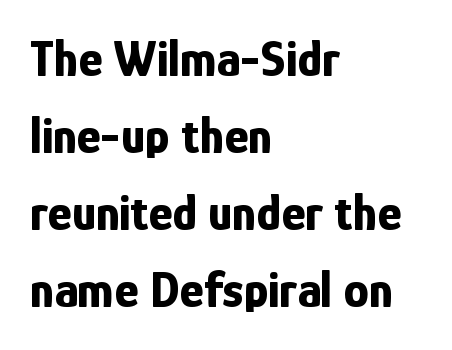
Q: Is the text bold? A: Yes.
Q: Is the text italic (slanted)? A: No, it is upright.
Q: Is the typeface a serif or a sans-serif typeface? A: Sans-serif.
Q: Is the text underlined? A: No.
Q: How is the paragraph aligned? A: Left-aligned.
Q: Is the spacing between letters normal or unusually wide? A: Normal.
Q: Is the spacing between lines tight, normal or loose? A: Normal.
Q: Width (condensed, normal, or wide)? A: Condensed.
Q: Stroke contrast? A: Low.
Q: x-height? A: Medium.
Q: Monospaced? A: No.
